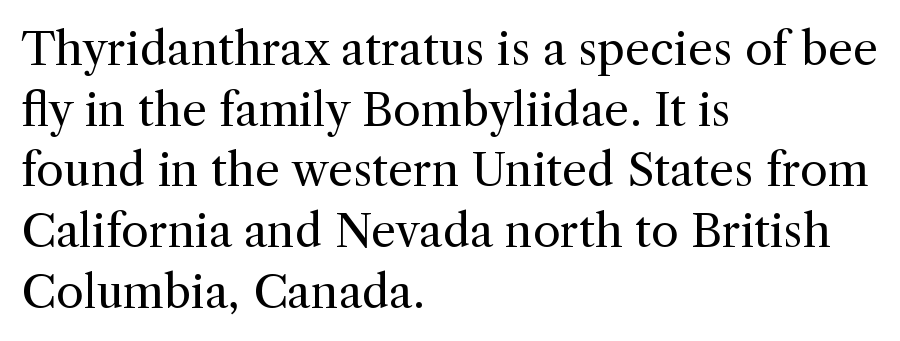
The image shows 45 px regular-weight serif type, upright; set left-aligned, normal line spacing (1.35x), normal letter spacing, not underlined; a medium x-height.
